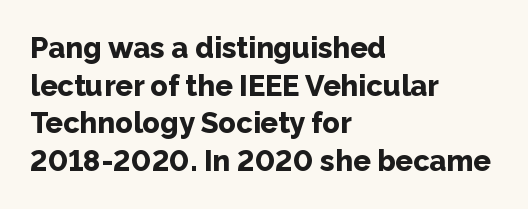
{"serif": "no", "italic": "no", "bold": "yes", "weight": "bold", "width": "normal", "stroke_contrast": "low", "x_height": "medium", "monospaced": "no", "underline": "no", "align": "left", "line_spacing": "normal", "line_spacing_ratio": 1.3, "letter_spacing": "normal", "letter_spacing_em": 0.0, "glyph_px": 29}
